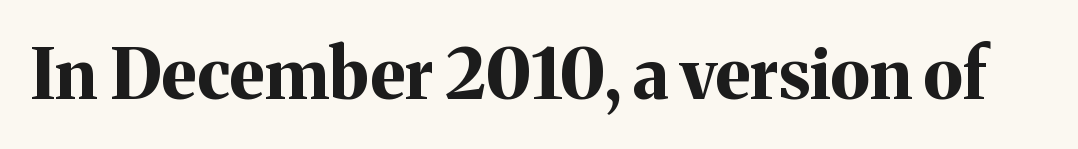
The image shows 70 px bold serif type, upright; set normal letter spacing, not underlined; medium stroke contrast and a medium x-height.
